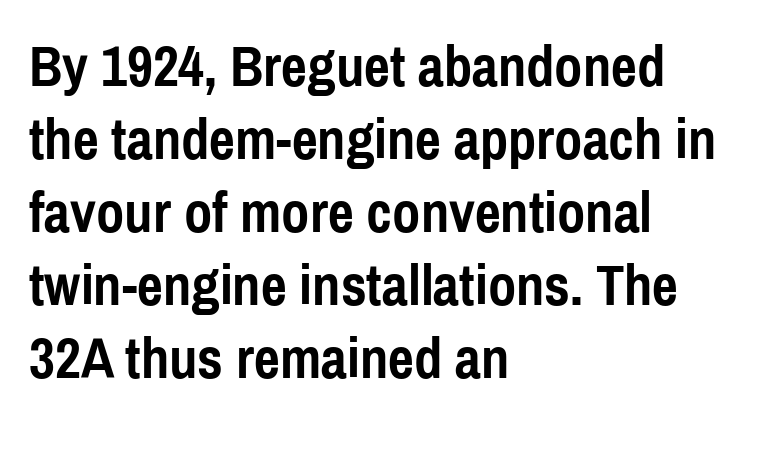
Q: Is the text bold? A: Yes.
Q: Is the text italic (slanted)? A: No, it is upright.
Q: Is the typeface a serif or a sans-serif typeface? A: Sans-serif.
Q: Is the text underlined? A: No.
Q: How is the paragraph aligned? A: Left-aligned.
Q: Is the spacing between letters normal or unusually wide? A: Normal.
Q: Is the spacing between lines tight, normal or loose? A: Normal.
Q: Width (condensed, normal, or wide)? A: Condensed.
Q: x-height? A: Medium.
Q: Monospaced? A: No.
